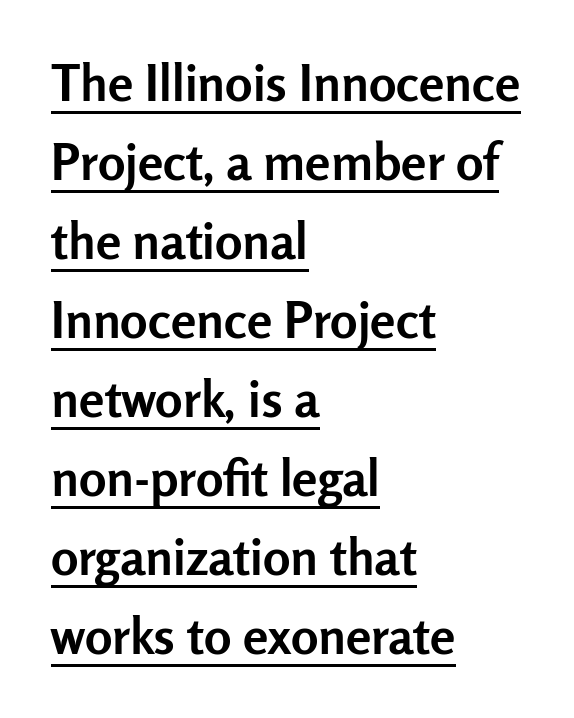
{"serif": "no", "italic": "no", "bold": "yes", "weight": "semibold", "width": "normal", "stroke_contrast": "low", "x_height": "medium", "monospaced": "no", "underline": "yes", "align": "left", "line_spacing": "normal", "line_spacing_ratio": 1.55, "letter_spacing": "normal", "letter_spacing_em": 0.0, "glyph_px": 51}
